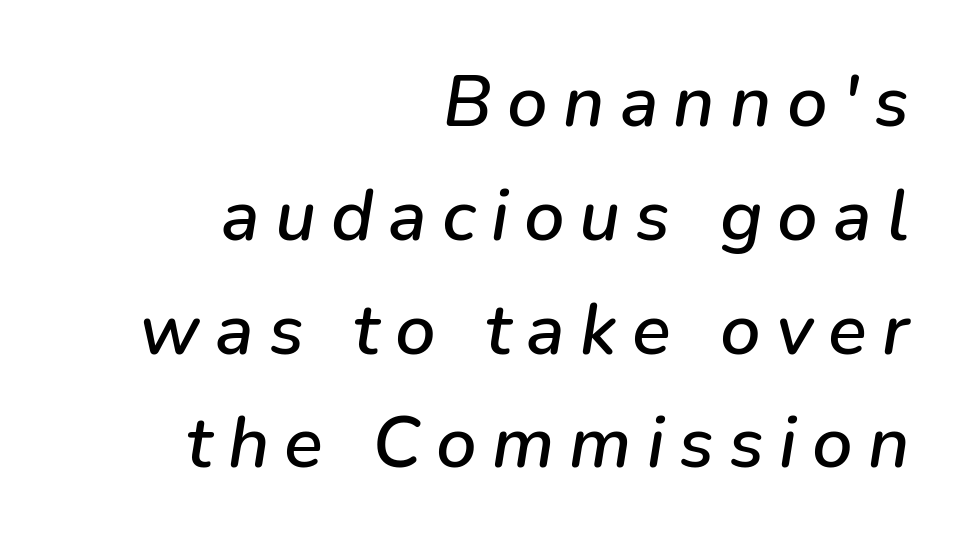
Q: Is the text italic (slanted)? A: Yes, it leans right by about 9 degrees.
Q: Is the text underlined? A: No.
Q: How is the paragraph aligned? A: Right-aligned.
Q: Is the spacing between letters normal or unusually wide? A: Unusually wide.
Q: Is the spacing between lines tight, normal or loose? A: Normal.
Q: Width (condensed, normal, or wide)? A: Normal.
Q: Stroke contrast? A: Low.
Q: x-height? A: Medium.
Q: Monospaced? A: No.
